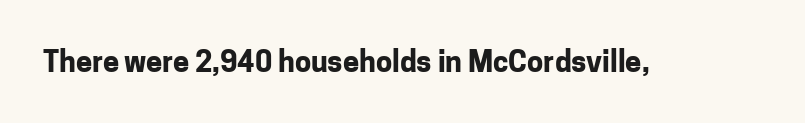
The image shows 29 px bold sans-serif type, upright; set normal letter spacing, not underlined; low stroke contrast and a medium x-height.
